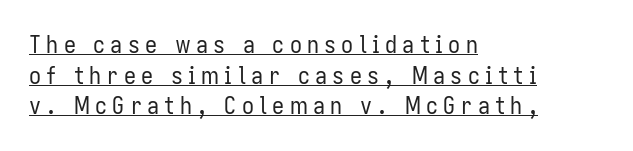
The cut favours lightness, reaching ordinary text weight at its darkest. Every word sits above its own underline. Normally led — the rows are evenly, conventionally spaced. The passage shown has open, widely tracked lettering throughout. The ragged edge is on the right, which tells us the setting is flush left. Ascenders rise straight up at ninety degrees.
